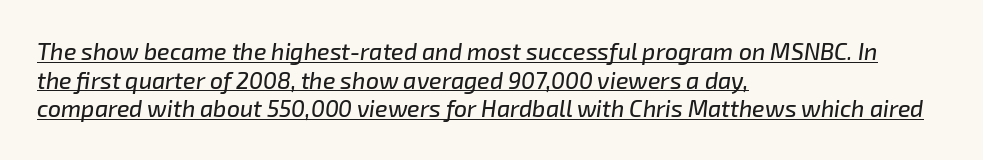
The image shows 23 px text type, italic (leaning right); set left-aligned, line spacing 1.24x, normal letter spacing, underlined.
